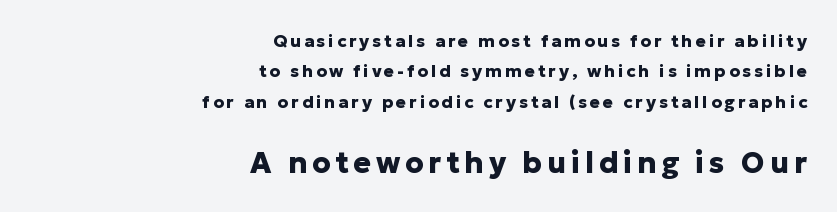
{"serif": "no", "italic": "no", "bold": "yes", "weight": "heavy", "width": "normal", "stroke_contrast": "low", "x_height": "medium", "monospaced": "no", "underline": "no", "align": "right", "line_spacing_ratio": 1.79, "larger_block": "second", "size_ratio": 1.71, "glyph_px": 29}
